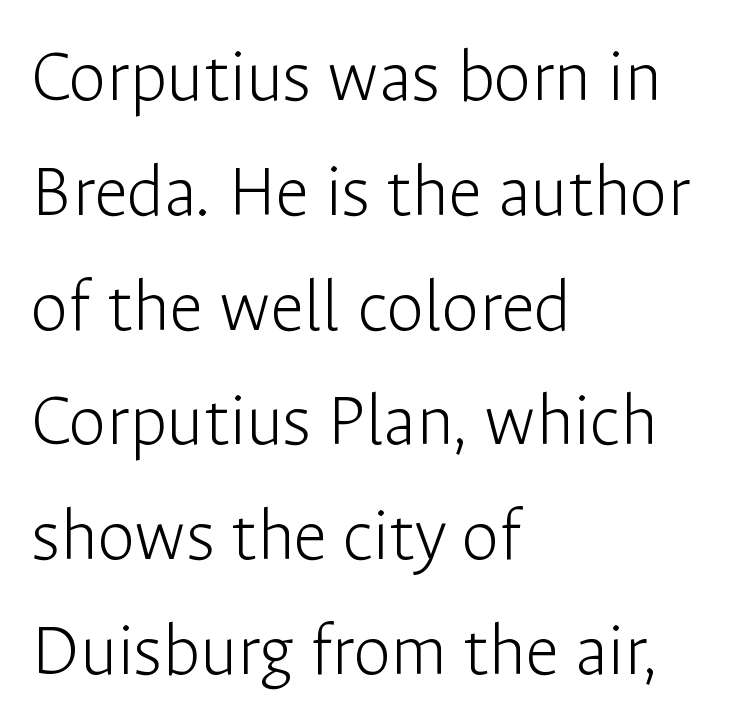
Q: Is the text bold? A: No.
Q: Is the text italic (slanted)? A: No, it is upright.
Q: Is the typeface a serif or a sans-serif typeface? A: Sans-serif.
Q: Is the text underlined? A: No.
Q: How is the paragraph aligned? A: Left-aligned.
Q: Is the spacing between letters normal or unusually wide? A: Normal.
Q: Is the spacing between lines tight, normal or loose? A: Normal.
Q: Width (condensed, normal, or wide)? A: Normal.
Q: Stroke contrast? A: Low.
Q: x-height? A: Medium.
Q: Monospaced? A: No.
